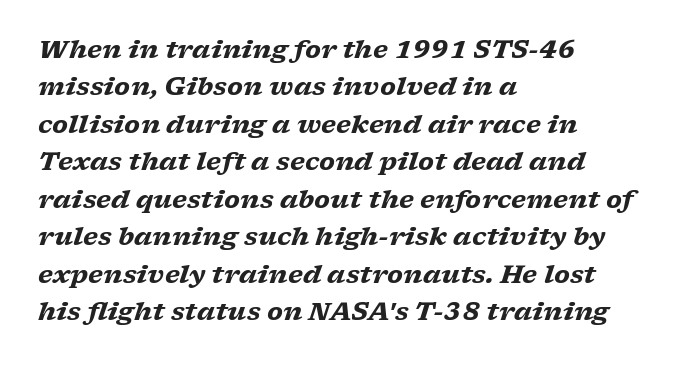
The line-height multiplier appears to be the usual default. The specimen reads as italic at a glance. The rendering anchors every line to the left-hand side. Stroke thickness is high; the sample reads as a true bold. Each word holds together tightly as a unit, with standard inter-letter gaps. Clear beneath every line of the passage.
